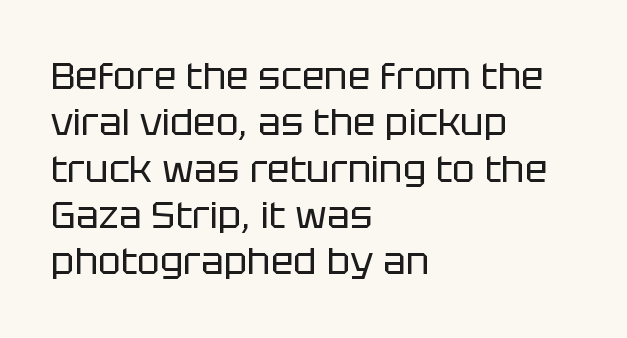
The image shows 38 px regular-weight sans-serif type, upright; set left-aligned, line spacing 1.22x, normal letter spacing, not underlined; low stroke contrast and a large x-height.
